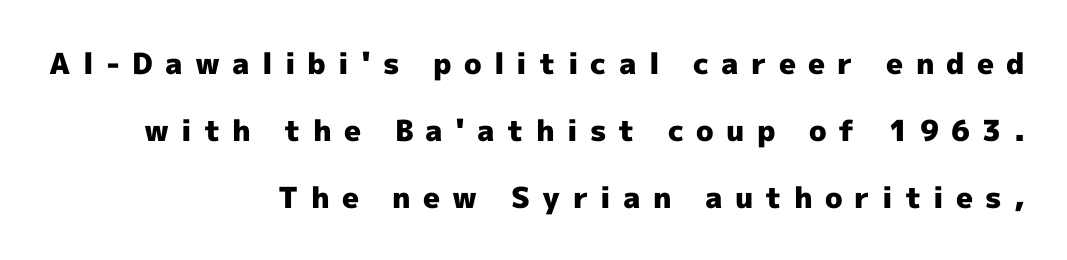
Q: Is the text bold? A: Yes.
Q: Is the text italic (slanted)? A: No, it is upright.
Q: Is the typeface a serif or a sans-serif typeface? A: Sans-serif.
Q: Is the text underlined? A: No.
Q: How is the paragraph aligned? A: Right-aligned.
Q: Is the spacing between letters normal or unusually wide? A: Unusually wide.
Q: Is the spacing between lines tight, normal or loose? A: Loose.
Q: Width (condensed, normal, or wide)? A: Normal.
Q: x-height? A: Medium.
Q: Monospaced? A: No.
